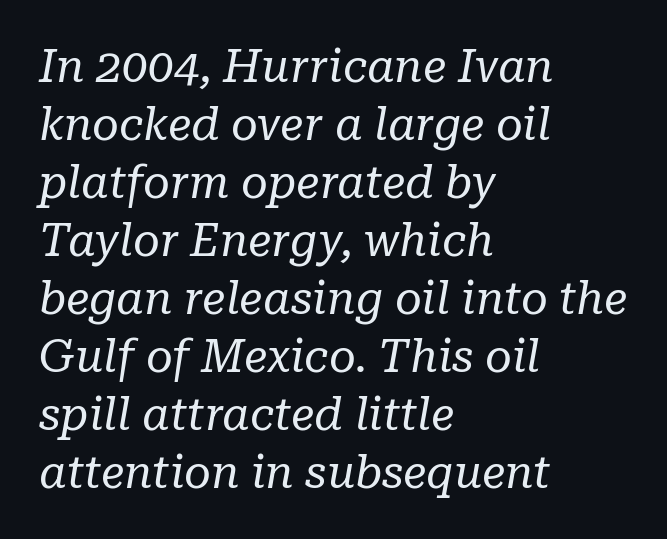
Weight class: somewhere from thin through regular. Is the block centered? No — it sits flush against the left margin. Emphasis-style slanted type is in use. The passage shown is typed in a proportional face where columns would drift. Vertically, the passage feels balanced, rows spaced as you'd expect.
